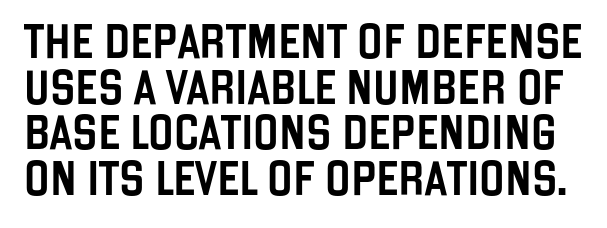
{"serif": "no", "italic": "no", "width": "condensed", "stroke_contrast": "low", "x_height": "large", "monospaced": "no", "underline": "no", "line_spacing": "normal", "line_spacing_ratio": 1.34, "letter_spacing": "normal", "letter_spacing_em": 0.0, "glyph_px": 34}
